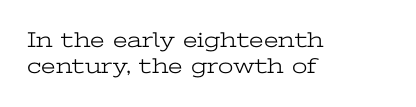
Q: Is the text bold? A: No.
Q: Is the text italic (slanted)? A: No, it is upright.
Q: Is the text underlined? A: No.
Q: How is the paragraph aligned? A: Left-aligned.
Q: Is the spacing between letters normal or unusually wide? A: Normal.
